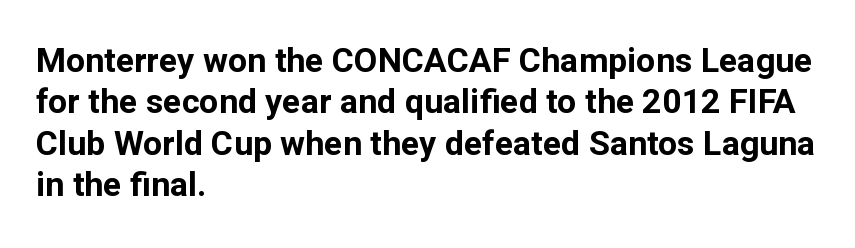
Q: Is the text bold? A: Yes.
Q: Is the text italic (slanted)? A: No, it is upright.
Q: Is the typeface a serif or a sans-serif typeface? A: Sans-serif.
Q: Is the text underlined? A: No.
Q: How is the paragraph aligned? A: Left-aligned.
Q: Is the spacing between letters normal or unusually wide? A: Normal.
Q: Width (condensed, normal, or wide)? A: Normal.
Q: Stroke contrast? A: Low.
Q: x-height? A: Medium.
Q: Monospaced? A: No.
